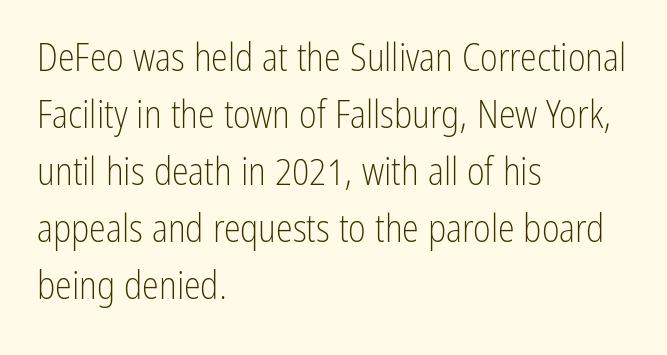
{"serif": "no", "italic": "no", "bold": "no", "weight": "light", "width": "condensed", "stroke_contrast": "low", "x_height": "medium", "monospaced": "no", "underline": "no", "align": "left", "line_spacing": "normal", "line_spacing_ratio": 1.5, "letter_spacing": "normal", "letter_spacing_em": 0.0, "glyph_px": 38}
